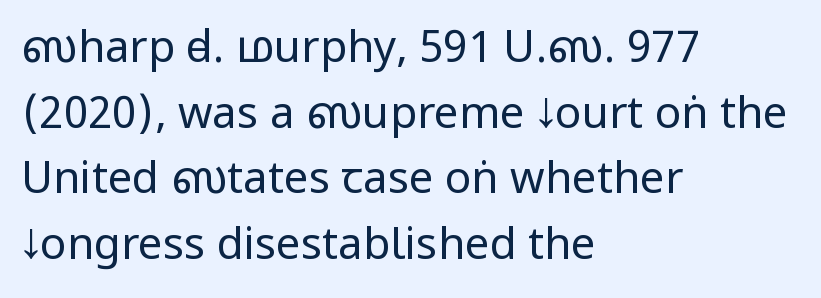
Characters remain perfectly vertical along every line. The rendering keeps characters at their native spacing. The characters are drawn with everyday or finer stroke widths. The specimen omits any rule beneath the text block's lines.
